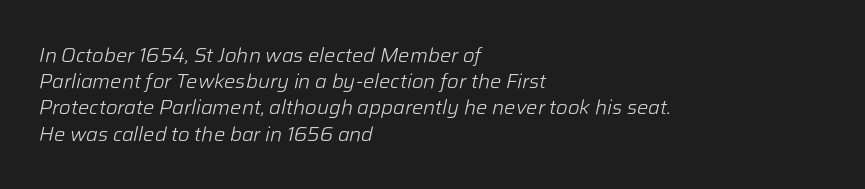
The image shows 20 px text type, italic (leaning right); set left-aligned, normal line spacing (1.31x), normal letter spacing, not underlined.
